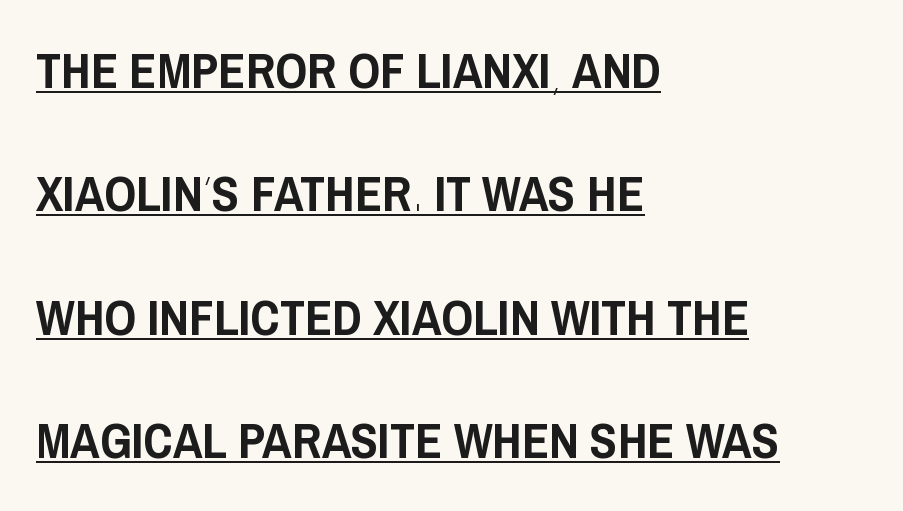
Note: no serifs on the glyphs. Somebody hit Ctrl+U on this one — the words are underlined. The gaps between neighbouring characters are ordinary and unremarkable. Varying glyph widths throughout — classic text-font behaviour. Every row of glyphs begins at an identical x-position on the left.
